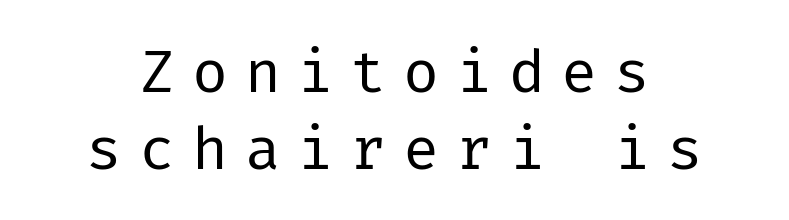
The image shows 60 px regular-weight sans-serif type, upright; set normal line spacing (1.28x), unusually wide letter spacing (+0.28 em), not underlined; low stroke contrast and a medium x-height.
